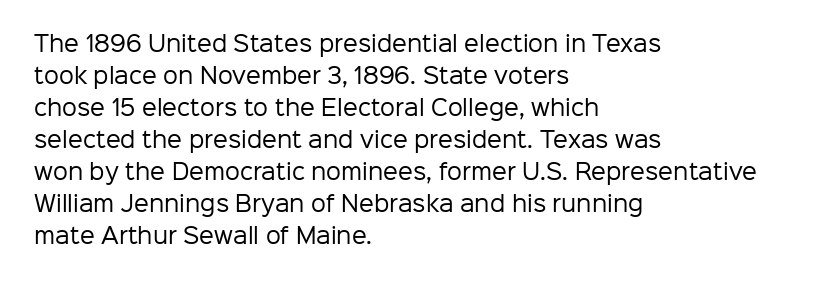
Vertical strokes here are truly vertical. The paragraph has a hard left edge and a soft right edge. The rendering uses a moderate line-height, typical for paragraphs. The cut favours lightness, reaching ordinary text weight at its darkest.
